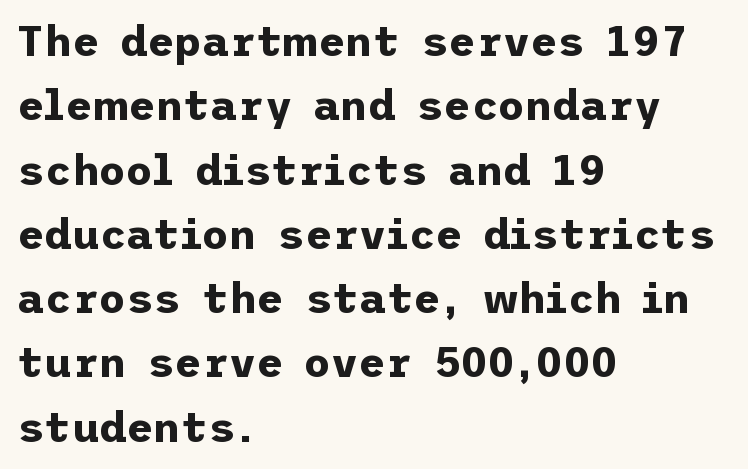
{"serif": "no", "italic": "no", "bold": "yes", "weight": "bold", "width": "normal", "stroke_contrast": "low", "x_height": "medium", "underline": "no", "align": "left", "line_spacing": "normal", "line_spacing_ratio": 1.53, "letter_spacing": "normal", "letter_spacing_em": 0.0, "glyph_px": 42}
